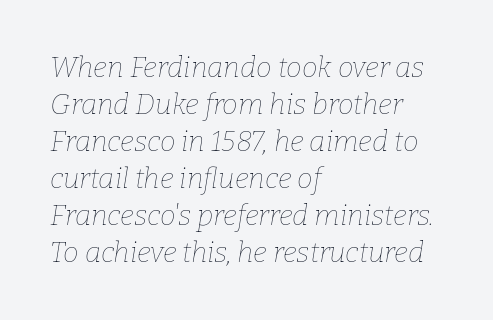
Q: Is the text bold? A: No.
Q: Is the text italic (slanted)? A: Yes, it leans right by about 9 degrees.
Q: Is the text underlined? A: No.
Q: How is the paragraph aligned? A: Left-aligned.
Q: Is the spacing between letters normal or unusually wide? A: Normal.
Q: Is the spacing between lines tight, normal or loose? A: Normal.
Q: Width (condensed, normal, or wide)? A: Normal.
Q: Stroke contrast? A: Low.
Q: x-height? A: Medium.
Q: Monospaced? A: No.
